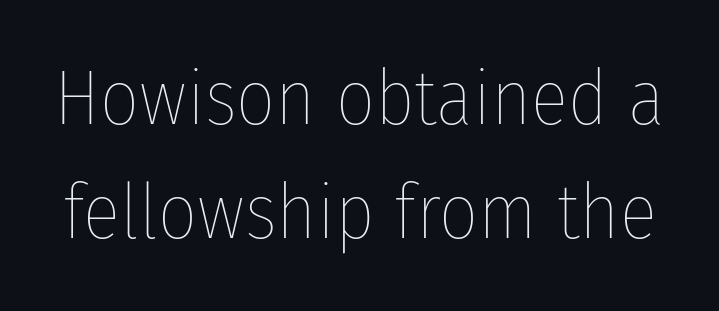
{"italic": "no", "bold": "no", "weight": "thin", "width": "condensed", "stroke_contrast": "low", "x_height": "medium", "monospaced": "no", "underline": "no", "line_spacing": "normal", "line_spacing_ratio": 1.48, "letter_spacing": "normal", "letter_spacing_em": 0.0, "glyph_px": 77}
